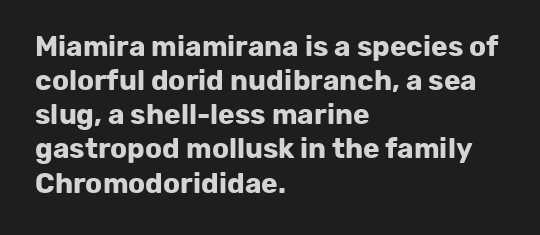
The image shows 28 px bold sans-serif type, upright; set left-aligned, line spacing 1.22x, normal letter spacing, not underlined; low stroke contrast and a medium x-height.
